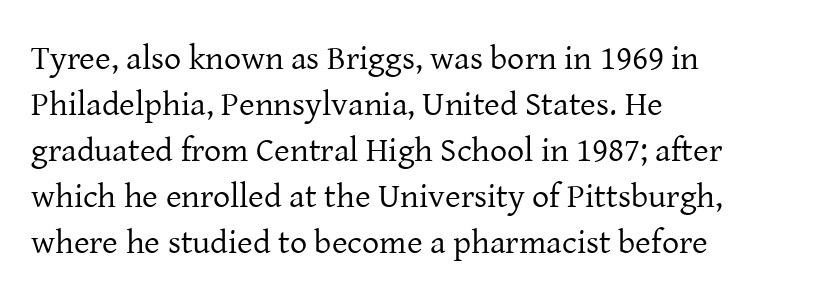
{"serif": "yes", "italic": "no", "bold": "no", "weight": "regular", "width": "normal", "stroke_contrast": "low", "x_height": "medium", "monospaced": "no", "underline": "no", "align": "left", "line_spacing": "normal", "line_spacing_ratio": 1.35, "letter_spacing": "normal", "letter_spacing_em": 0.0, "glyph_px": 34}
